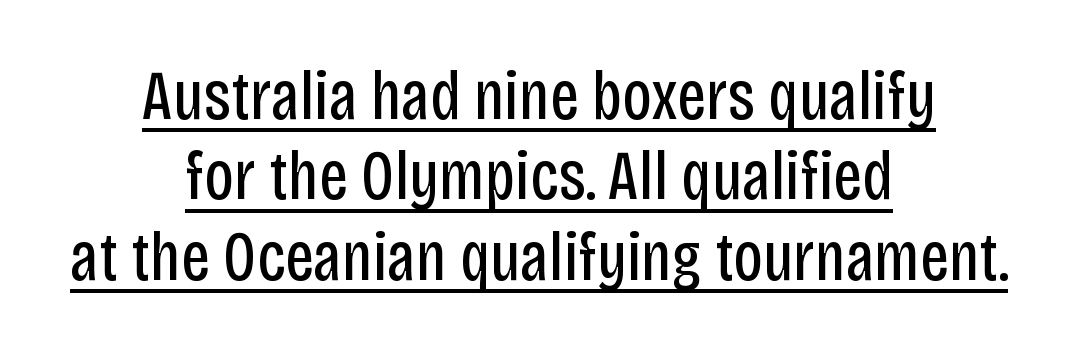
The rendered words wear a rule along their underside. Serifs: no, the terminals of the letterforms are clean. Think of a printed novel: that variable character pitch is what you see here. A quiet, ordinary-to-light weight characterises the typeface.
